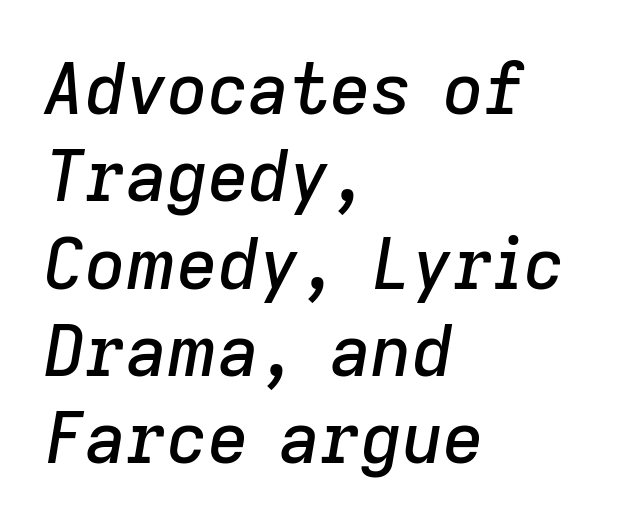
The image shows 71 px text type, italic (leaning right); set left-aligned, line spacing 1.23x, normal letter spacing, not underlined; low stroke contrast and a medium x-height.
